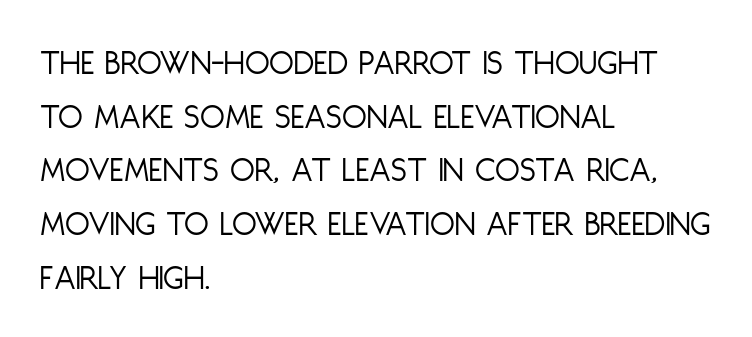
The image shows 36 px light, condensed sans-serif type, upright; set left-aligned, normal line spacing (1.49x), normal letter spacing, not underlined; low stroke contrast and a large x-height.
